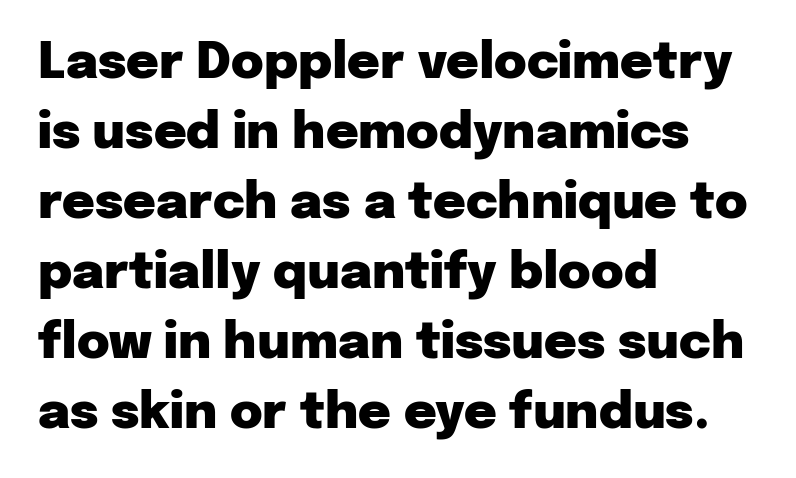
Leftover space on each line is placed entirely after the last word. Descenders are the only things crossing below the line. This is roman type, the default non-slanted kind. Is this a fixed-width face? No — the glyphs have proportional, varying widths. Type style note: lacks serifs. Chunky letters — that's bold for sure.
